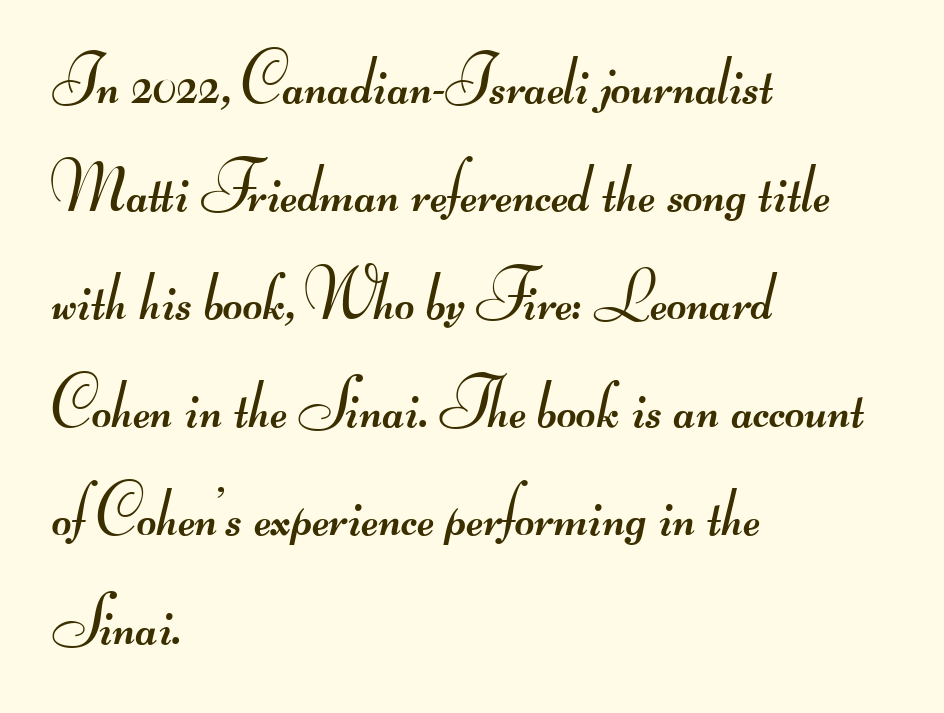
Q: Is the text bold? A: No.
Q: Is the typeface a serif or a sans-serif typeface? A: Sans-serif.
Q: Is the text underlined? A: No.
Q: How is the paragraph aligned? A: Left-aligned.
Q: Is the spacing between letters normal or unusually wide? A: Normal.
Q: Is the spacing between lines tight, normal or loose? A: Normal.
Q: Width (condensed, normal, or wide)? A: Wide.
Q: Stroke contrast? A: Medium.
Q: Monospaced? A: No.
